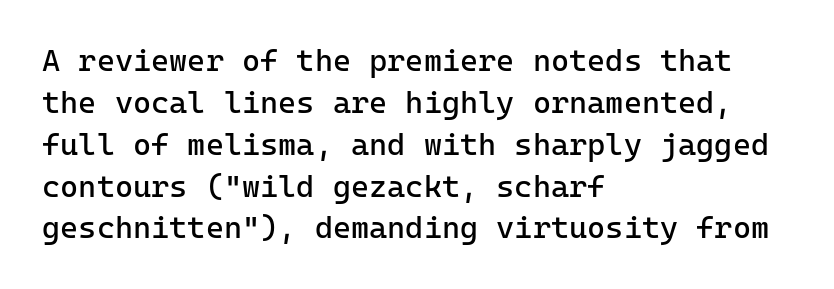
The image shows 31 px regular-weight sans-serif type, upright, monospaced; set left-aligned, normal line spacing (1.35x), normal letter spacing, not underlined; low stroke contrast and a medium x-height.
